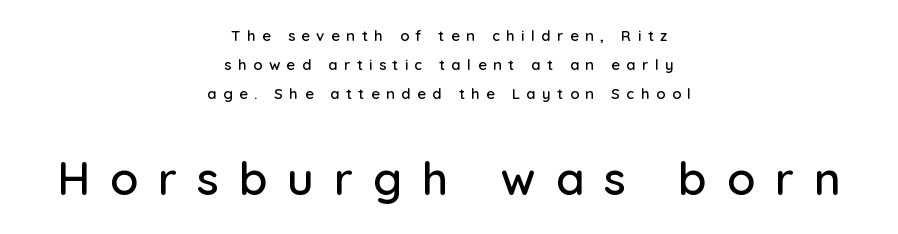
Baseline-to-baseline distance is far greater than the letter height. The letters advance in unequal steps, a hallmark of proportional type. The face used here appears at its bigger size in the lower chunk. The rendering positions every line midway between the sides.
